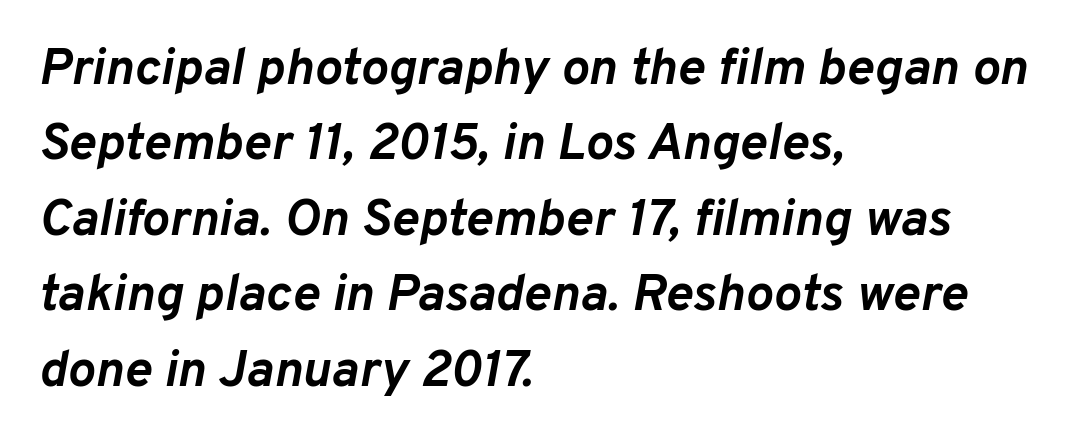
The image shows 52 px semibold type, italic (leaning right); set left-aligned, normal line spacing (1.45x), normal letter spacing, not underlined; low stroke contrast and a medium x-height.
